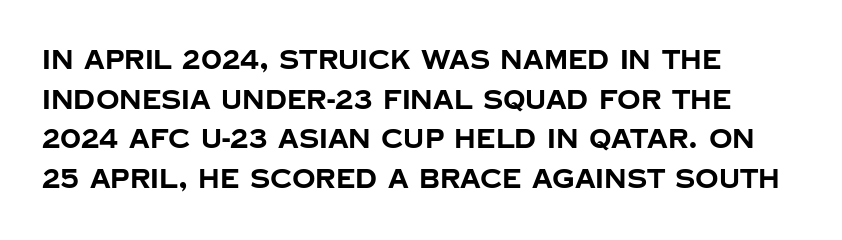
The image shows 26 px bold type, upright; set left-aligned, normal line spacing (1.52x), normal letter spacing, not underlined.
